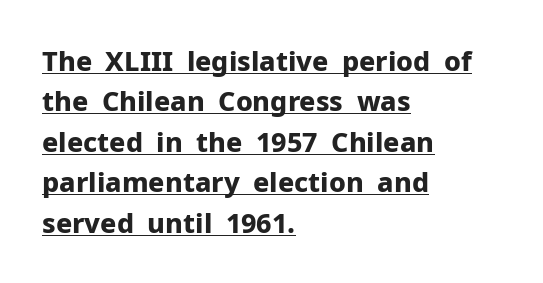
Is there an underline? Yes — a line sits under the letters. Each word holds together tightly as a unit, with standard inter-letter gaps. Caption: multi-line text, flush left, ragged right. These words are printed bold, with thick strokes throughout.
